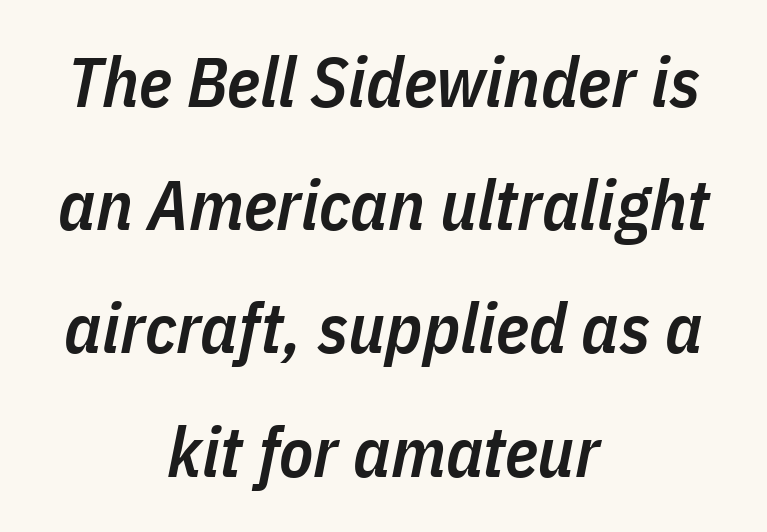
{"italic": "yes", "lean": "right", "slant_degrees": 11, "bold": "semi", "weight": "semibold", "width": "condensed", "stroke_contrast": "low", "x_height": "medium", "monospaced": "no", "underline": "no", "align": "center", "line_spacing_ratio": 1.76, "letter_spacing": "normal", "letter_spacing_em": 0.0, "glyph_px": 70}
